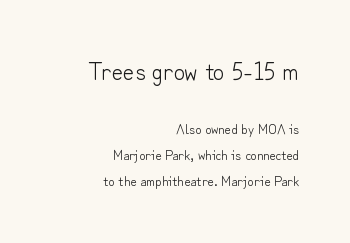
Letter spacing: default. The specimen reads as upright at a glance. The typesetter chose a ragged-left arrangement here. These two chunks differ in scale, with the top chunk taking the larger measure. The letterforms sit at book weight or below. The area under the type is left untouched.
